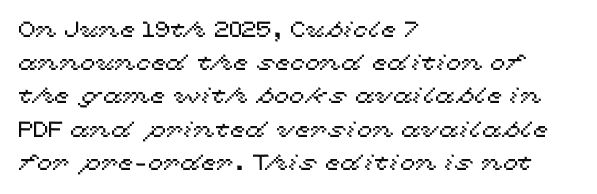
These lines keep a tight, regular rhythm from letter to letter. Vertical spacing — default. No word sits above an underline. The setting favours the left margin, as ordinary paragraphs usually do.
